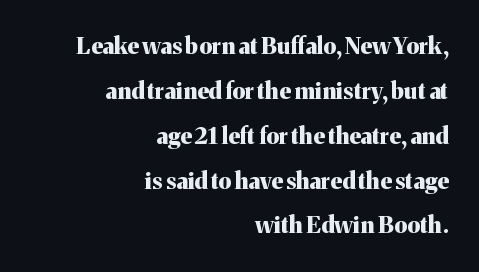
One glance says open: line gaps are wider than usual. The zone under the glyphs is completely vacant. These lines carry a lot of weight — the face is fully bold. The text block is weighted toward the right margin, trailing off unevenly leftward. The type is set solid horizontally, with unmodified tracking. Unlike italic type, these characters show no tilt at all.
